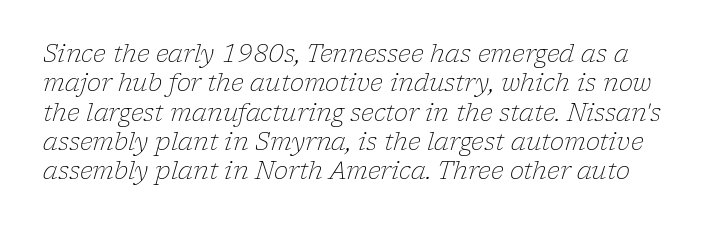
The image shows 24 px text type, italic (leaning right); set line spacing 1.22x, normal letter spacing, not underlined.
